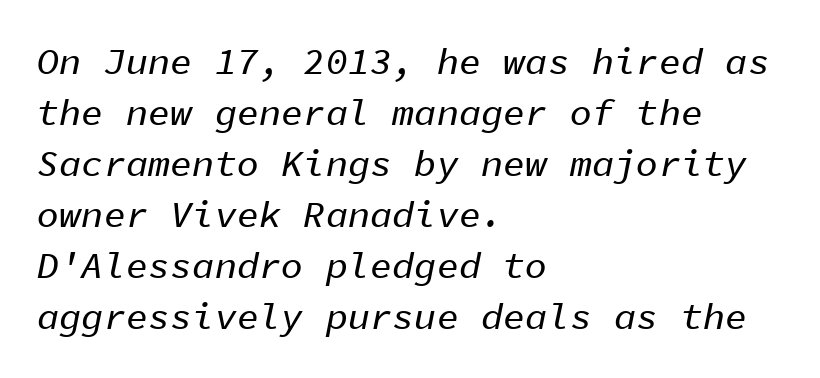
The glyphs are unaccompanied by any horizontal stroke below them. Note the uniform advance width — an 'i' takes as much space as an 'm'. Honestly, the letter spacing is just normal — you wouldn't notice it. Notice how descenders clear the ascenders below comfortably — that's standard leading.
